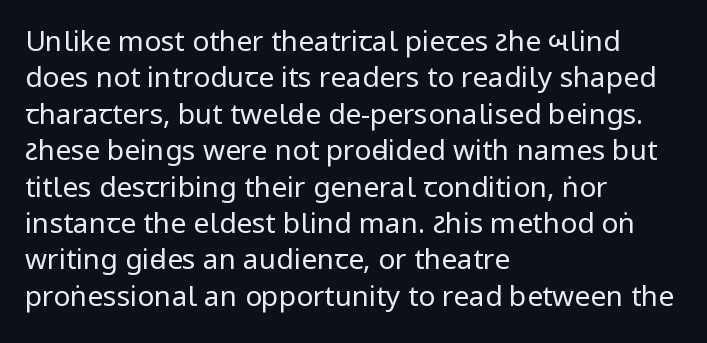
The rows are spaced the way most documents space them. Here the glyphs are tracked normally, forming tight word shapes. This is sans-serif lettering, the kind often seen on screens and signage. The specimen reads as upright at a glance. Stroke mass is kept to a normal reading level or below. No word sits above an underline.
